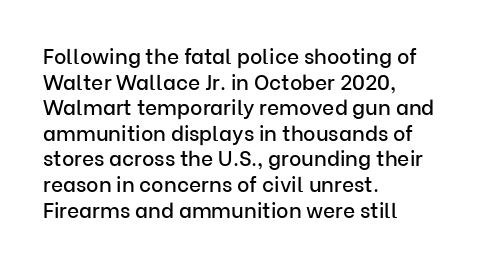
{"italic": "no", "underline": "no", "align": "left", "line_spacing_ratio": 1.22, "letter_spacing": "normal", "letter_spacing_em": 0.0, "glyph_px": 21}
